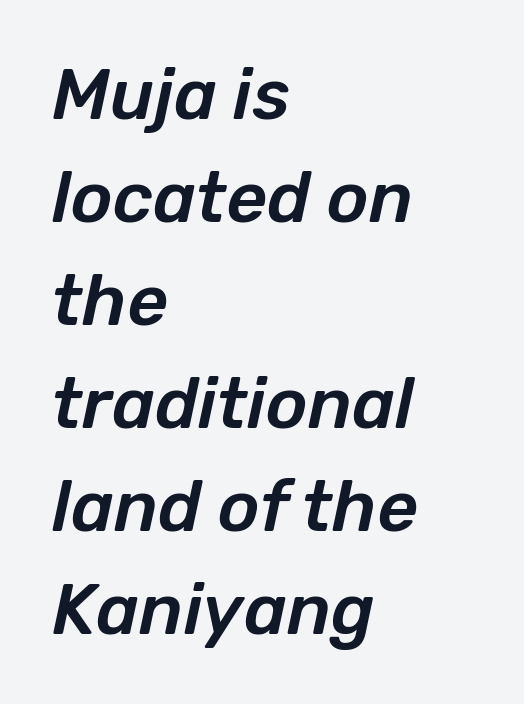
Q: Is the text italic (slanted)? A: Yes, it leans right by about 12 degrees.
Q: Is the text underlined? A: No.
Q: How is the paragraph aligned? A: Left-aligned.
Q: Is the spacing between letters normal or unusually wide? A: Normal.
Q: Is the spacing between lines tight, normal or loose? A: Normal.
Q: Width (condensed, normal, or wide)? A: Normal.
Q: Stroke contrast? A: Low.
Q: x-height? A: Medium.
Q: Monospaced? A: No.
